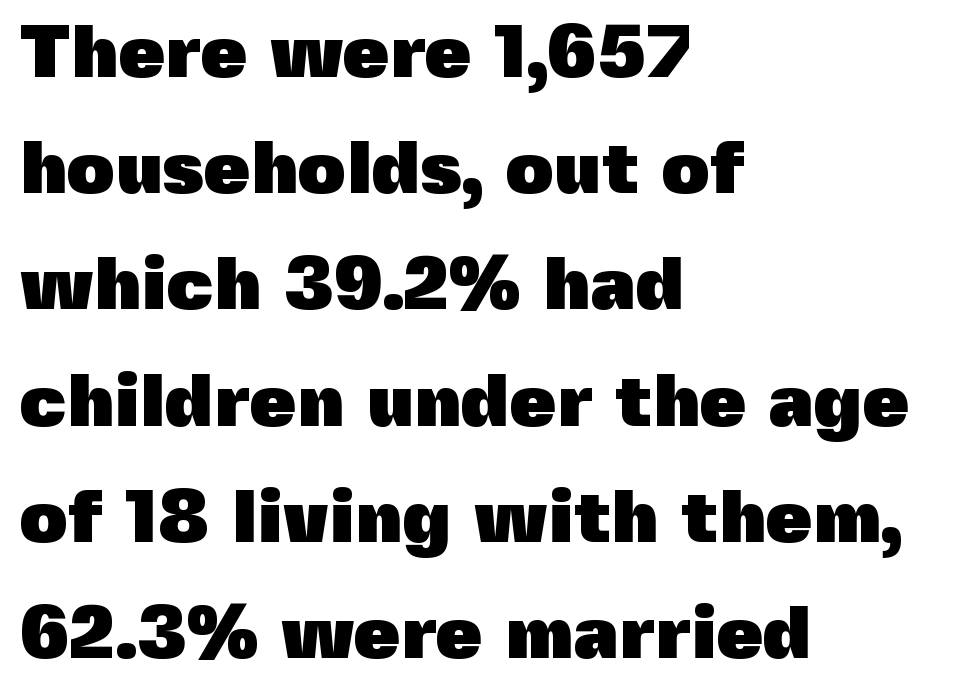
Posture: vertical. The face used here has the dense, thick strokes of a bold. Check the space under the baseline: it is left empty. The text was rendered using a sans face with plain stroke endings.
